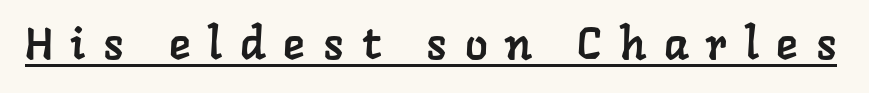
A typesetter would call this proportional, since set widths differ per character. Letterform terminals end in serifs throughout the passage. The tracking jumps out immediately: characters are airy and widely separated. Somebody hit Ctrl+U on this one — the words are underlined.
